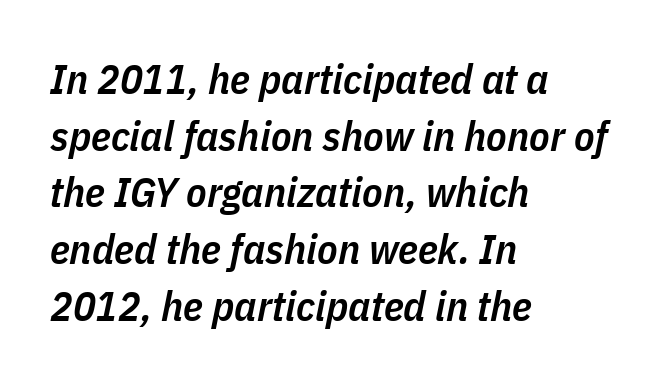
The image shows 42 px semibold, condensed type, italic (leaning right); set left-aligned, normal line spacing (1.35x), normal letter spacing, not underlined; low stroke contrast and a medium x-height.
